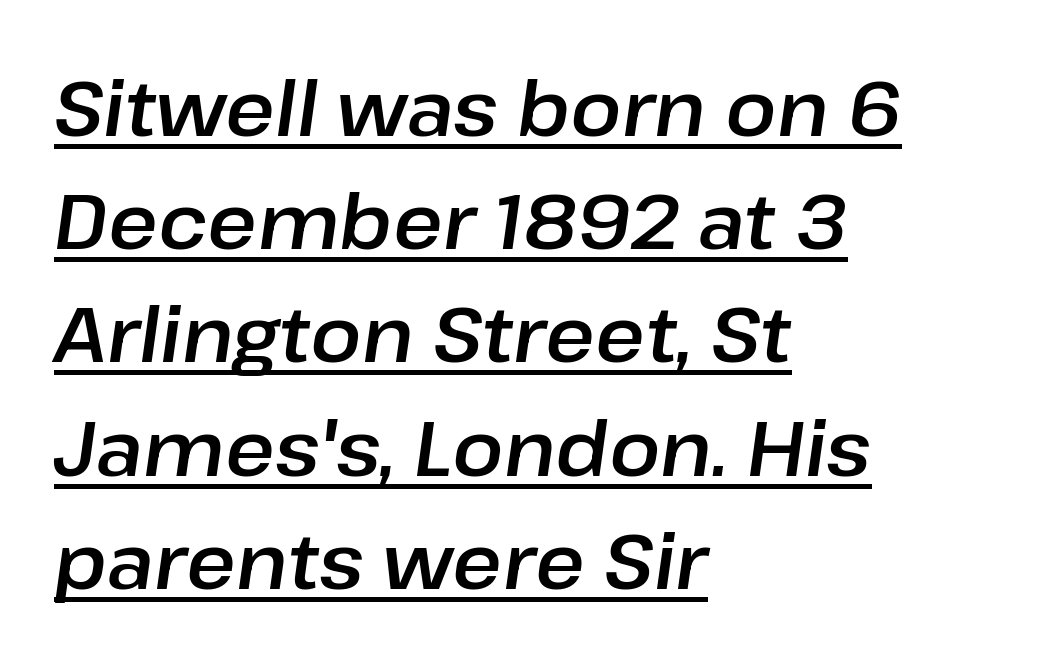
Is this a fixed-width face? No — the glyphs have proportional, varying widths. Layout note: lines flush left. Designer's note — italics engaged. The designer left line spacing at the default. Descenders here cross a horizontal rule under the line.
